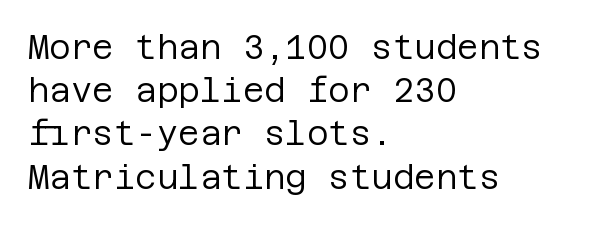
Words appear dense and cohesive because spacing is normal. The glyphs in this specimen are sans serif. Nobody drew a line under any word here. Notice how descenders clear the ascenders below comfortably — that's standard leading.
